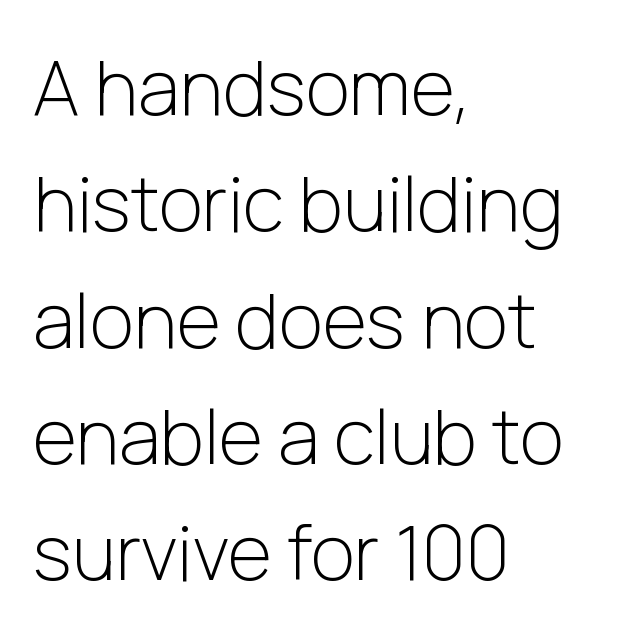
The image shows 76 px light sans-serif type, upright; set left-aligned, normal line spacing (1.53x), normal letter spacing, not underlined; low stroke contrast and a medium x-height.
